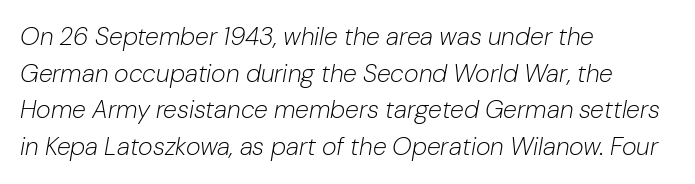
The image shows 25 px text type, italic (leaning right); set left-aligned, normal line spacing (1.47x), normal letter spacing, not underlined.
